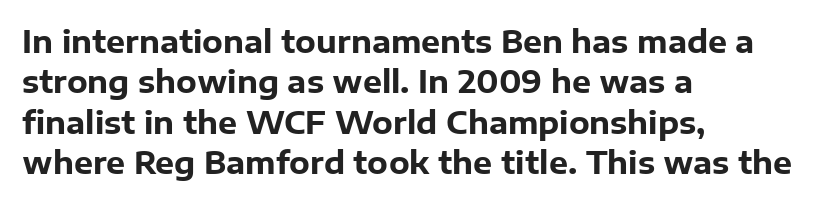
Note: no serifs on the glyphs. Visually the block forms a straight wall on the left and a jagged coastline on the right. Do the characters align in a grid? No, the font is proportional. The strokes are fattened all the way to bold. One glance says typical: line gaps are just what's usual. Rendered with straight, roman letterforms.
